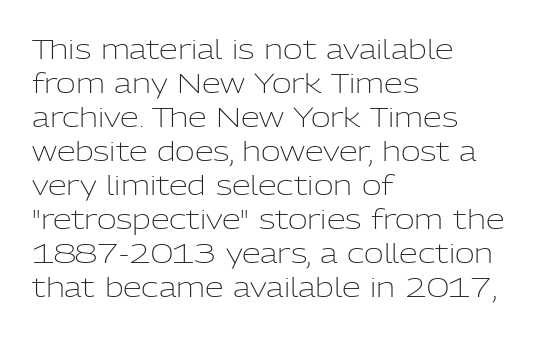
Q: Is the text bold? A: No.
Q: Is the text italic (slanted)? A: No, it is upright.
Q: Is the text underlined? A: No.
Q: How is the paragraph aligned? A: Left-aligned.
Q: Is the spacing between letters normal or unusually wide? A: Normal.
Q: Is the spacing between lines tight, normal or loose? A: Normal.
